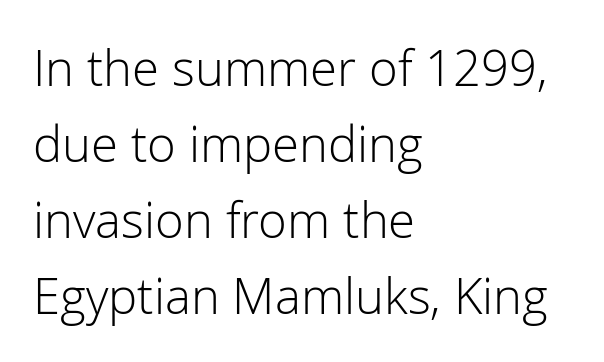
The image shows 49 px light sans-serif type, upright; set left-aligned, normal line spacing (1.55x), normal letter spacing, not underlined; low stroke contrast and a medium x-height.
